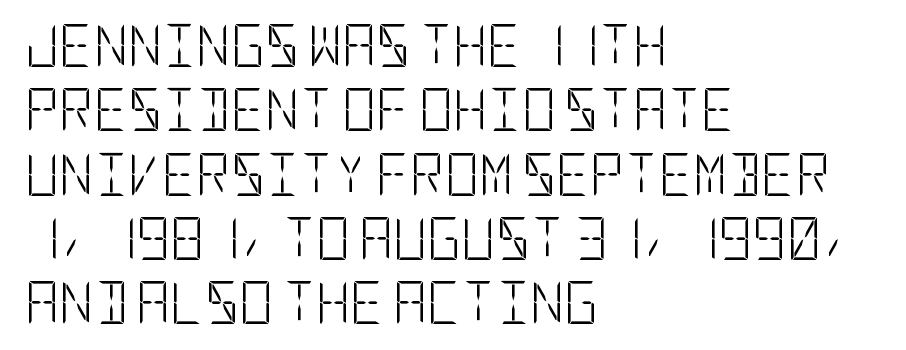
The image shows 42 px light, condensed sans-serif type, upright; set left-aligned, normal line spacing (1.53x), normal letter spacing, not underlined; low stroke contrast and a large x-height.
